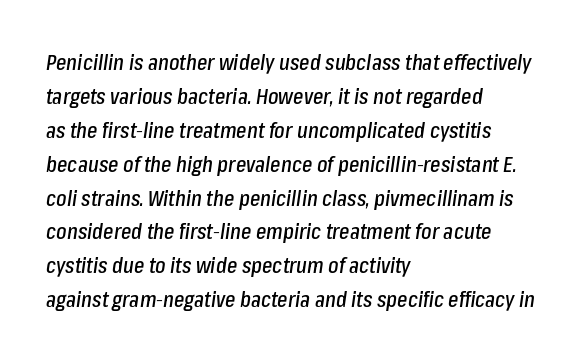
Q: Is the text italic (slanted)? A: Yes, it leans right by about 8 degrees.
Q: Is the text underlined? A: No.
Q: How is the paragraph aligned? A: Left-aligned.
Q: Is the spacing between letters normal or unusually wide? A: Normal.
Q: Is the spacing between lines tight, normal or loose? A: Normal.
